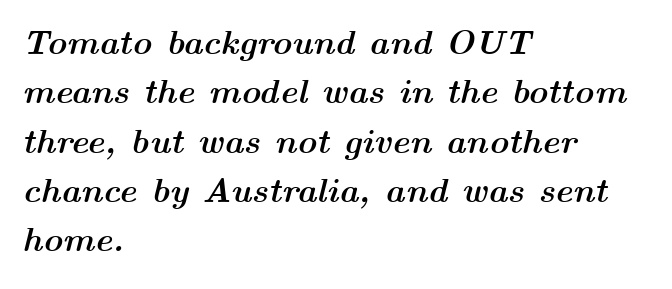
Q: Is the text bold? A: Yes.
Q: Is the text italic (slanted)? A: Yes, it leans right by about 14 degrees.
Q: Is the text underlined? A: No.
Q: How is the paragraph aligned? A: Left-aligned.
Q: Is the spacing between letters normal or unusually wide? A: Normal.
Q: Is the spacing between lines tight, normal or loose? A: Normal.
Q: Width (condensed, normal, or wide)? A: Wide.
Q: Stroke contrast? A: Medium.
Q: x-height? A: Medium.
Q: Monospaced? A: No.
